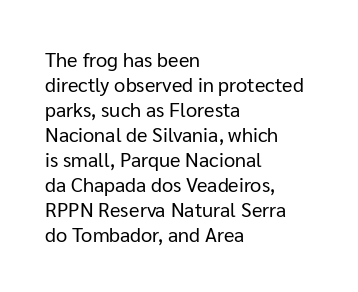
Underline: absent. These glyphs show unthickened strokes, regular width or finer. The leading is moderate, giving the passage an even texture. Upright lettering throughout.
